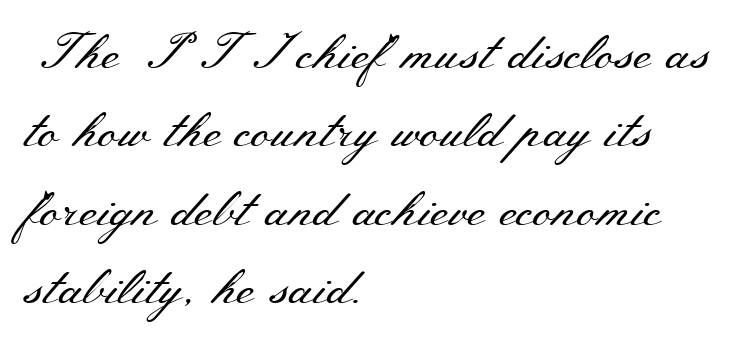
The image shows 50 px regular-weight, wide serif type; set left-aligned, normal line spacing (1.57x), normal letter spacing, not underlined; medium stroke contrast and a small x-height.
